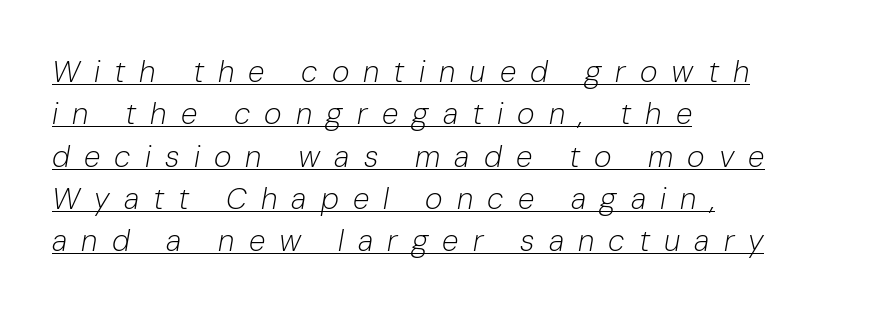
Q: Is the text bold? A: No.
Q: Is the text italic (slanted)? A: Yes, it leans right by about 10 degrees.
Q: Is the text underlined? A: Yes.
Q: How is the paragraph aligned? A: Left-aligned.
Q: Is the spacing between letters normal or unusually wide? A: Unusually wide.
Q: Is the spacing between lines tight, normal or loose? A: Normal.
Q: Width (condensed, normal, or wide)? A: Normal.
Q: Stroke contrast? A: Low.
Q: x-height? A: Medium.
Q: Monospaced? A: No.
